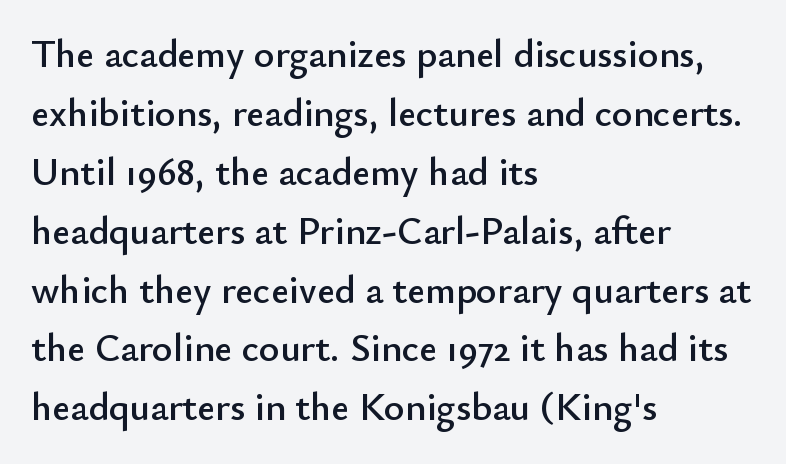
Whoever set this chose a conventional vertical rhythm. Any mark beneath the type? The region is blank. If you drew a ruler down the left edge, every line would touch it. Typographically, this falls in the sans-serif category. Upright lettering throughout. These lines are rendered in a variable-pitch font.
